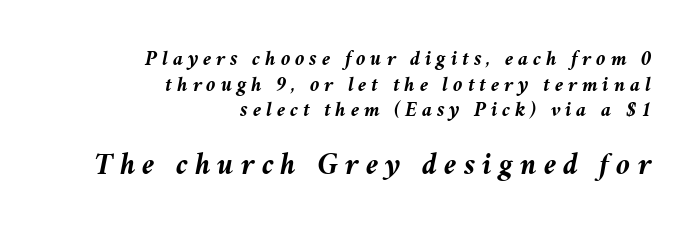
{"italic": "yes", "lean": "right", "slant_degrees": 11, "bold": "yes", "weight": "semibold", "width": "normal", "stroke_contrast": "medium", "x_height": "medium", "monospaced": "no", "underline": "no", "align": "right", "line_spacing_ratio": 1.22, "letter_spacing": "wide", "letter_spacing_em": 0.23, "larger_block": "second", "size_ratio": 1.48, "glyph_px": 31}
